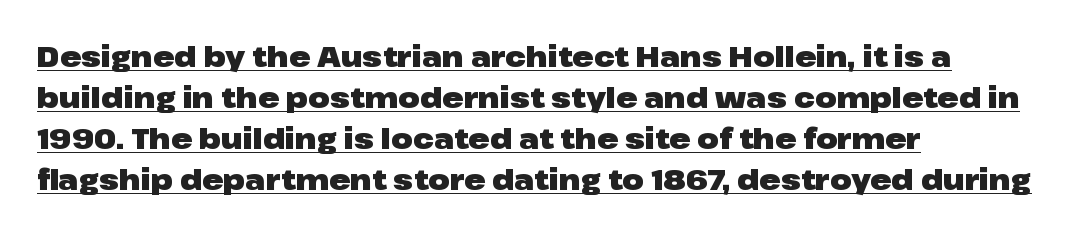
Ordinary non-slanted type is in use. Each line of the rendering has a horizontal stroke beneath the glyphs. A classic flush-left, rag-right setting is used for this passage. The rendering uses a moderate line-height, typical for paragraphs. A typesetter would label this face a sans. No extra tracking has been applied to these lines.
